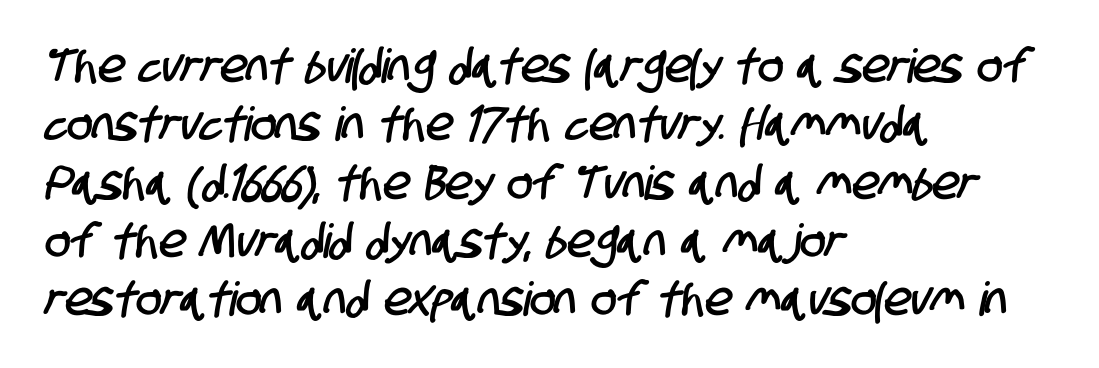
The image shows 47 px condensed sans-serif type; set left-aligned, line spacing 1.24x, normal letter spacing, not underlined; low stroke contrast and a large x-height.
